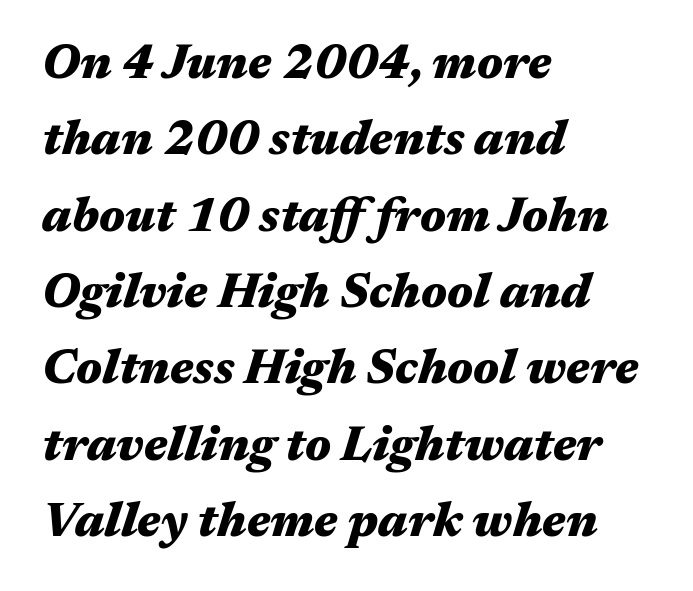
Q: Is the text bold? A: Yes.
Q: Is the text italic (slanted)? A: Yes, it leans right by about 17 degrees.
Q: Is the text underlined? A: No.
Q: How is the paragraph aligned? A: Left-aligned.
Q: Is the spacing between letters normal or unusually wide? A: Normal.
Q: Is the spacing between lines tight, normal or loose? A: Normal.
Q: Width (condensed, normal, or wide)? A: Wide.
Q: Stroke contrast? A: Medium.
Q: x-height? A: Medium.
Q: Monospaced? A: No.
